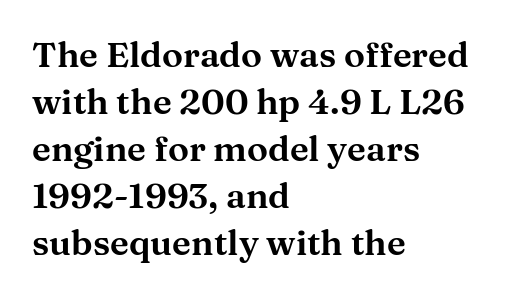
Q: Is the text italic (slanted)? A: No, it is upright.
Q: Is the typeface a serif or a sans-serif typeface? A: Serif.
Q: Is the text underlined? A: No.
Q: How is the paragraph aligned? A: Left-aligned.
Q: Is the spacing between letters normal or unusually wide? A: Normal.
Q: Is the spacing between lines tight, normal or loose? A: Normal.
Q: Width (condensed, normal, or wide)? A: Wide.
Q: Stroke contrast? A: Medium.
Q: x-height? A: Medium.
Q: Monospaced? A: No.
